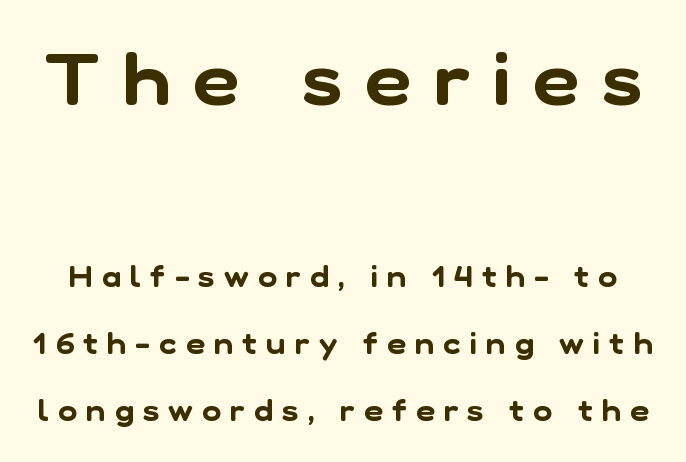
The image shows 72 px sans-serif type; set loose line spacing (2.32x), unusually wide letter spacing (+0.32 em), not underlined; the first (top) block is 2.48x larger; low stroke contrast and a medium x-height.
